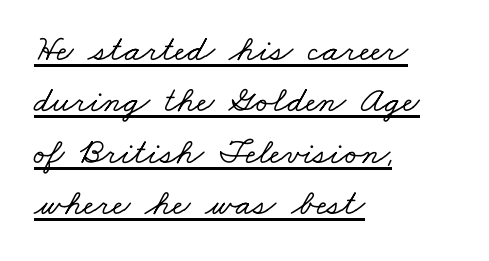
{"serif": "yes", "width": "wide", "stroke_contrast": "low", "x_height": "small", "monospaced": "no", "underline": "yes", "align": "left", "line_spacing": "normal", "line_spacing_ratio": 1.39, "letter_spacing": "normal", "letter_spacing_em": 0.0, "glyph_px": 37}
